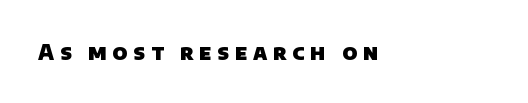
The image shows 21 px bold type; set unusually wide letter spacing (+0.27 em), not underlined.
